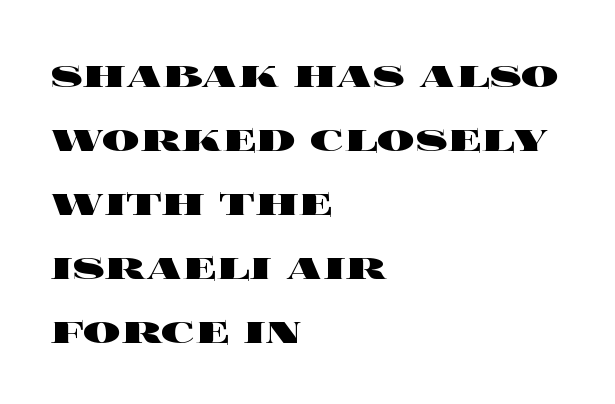
The image shows 47 px heavy, wide type, upright; set left-aligned, normal line spacing (1.36x), normal letter spacing, not underlined; a large x-height.
